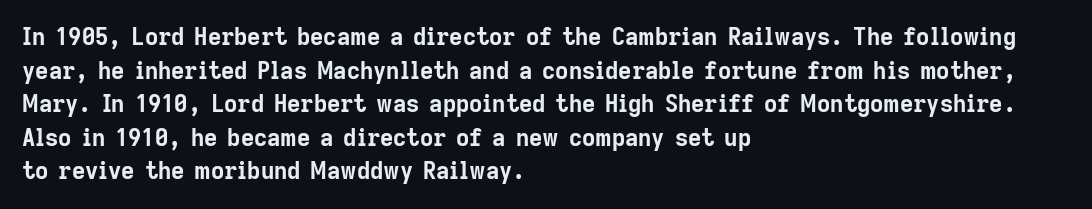
Q: Is the text bold? A: Yes.
Q: Is the text italic (slanted)? A: No, it is upright.
Q: Is the text underlined? A: No.
Q: How is the paragraph aligned? A: Left-aligned.
Q: Is the spacing between letters normal or unusually wide? A: Normal.
Q: Is the spacing between lines tight, normal or loose? A: Normal.
